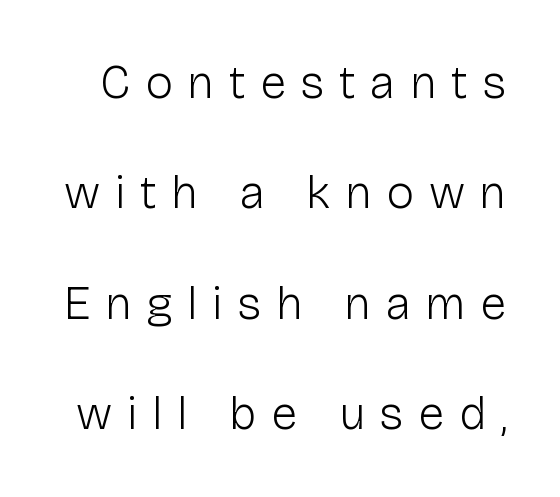
The image shows 47 px light sans-serif type, upright; set loose line spacing (2.35x), unusually wide letter spacing (+0.31 em), not underlined; low stroke contrast and a medium x-height.
